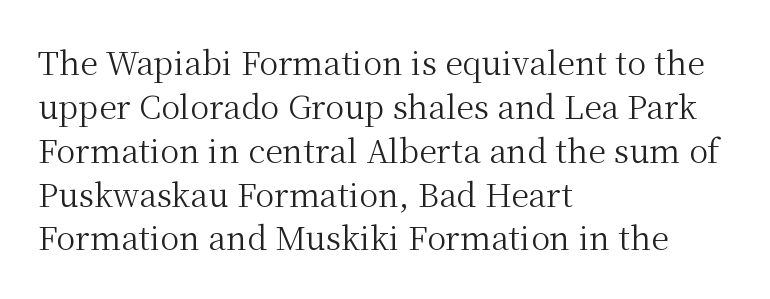
Notice how the stems are strictly vertical — no italics here. Standard letterfit; no display-style spreading of the glyphs. Check under the words: just untouched page. These lines are rendered in a variable-pitch font. Are there feet on the stems? There are — it's a serif. Casual observation: everything's shoved over to the left.
